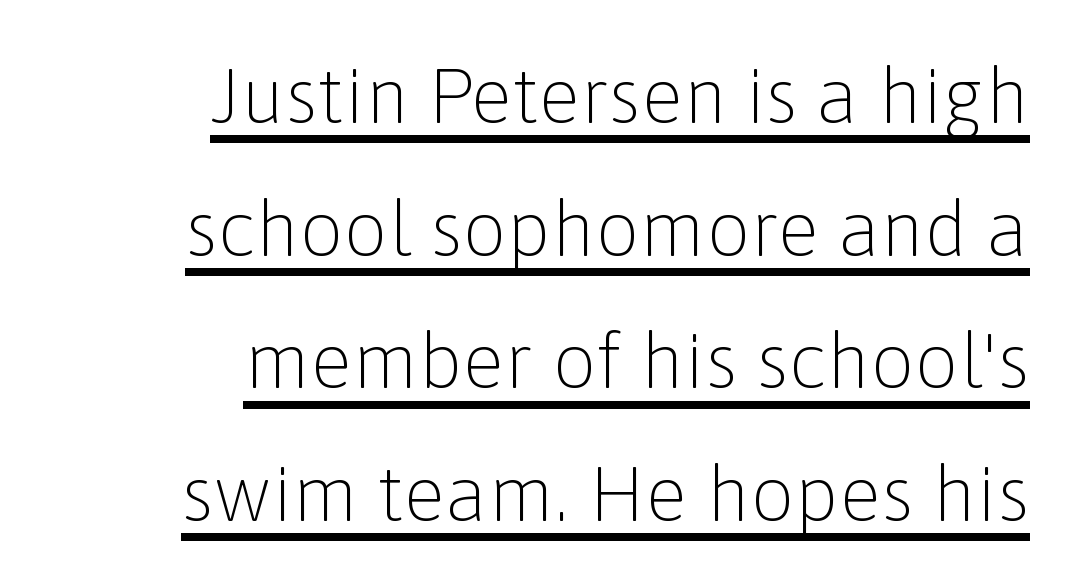
The image shows 78 px light sans-serif type, upright; set right-aligned, normal line spacing (1.7x), normal letter spacing, underlined; low stroke contrast and a medium x-height.
